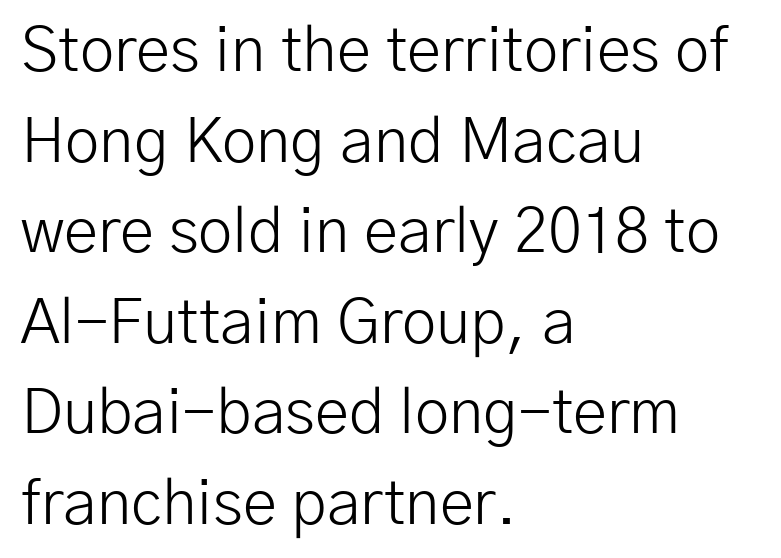
Q: Is the text bold? A: No.
Q: Is the text italic (slanted)? A: No, it is upright.
Q: Is the typeface a serif or a sans-serif typeface? A: Sans-serif.
Q: Is the text underlined? A: No.
Q: How is the paragraph aligned? A: Left-aligned.
Q: Is the spacing between letters normal or unusually wide? A: Normal.
Q: Is the spacing between lines tight, normal or loose? A: Normal.
Q: Width (condensed, normal, or wide)? A: Normal.
Q: Stroke contrast? A: Low.
Q: x-height? A: Medium.
Q: Monospaced? A: No.
